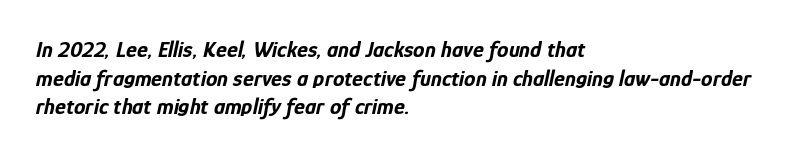
You can tell it's italic because the verticals aren't actually vertical. What weight is shown? A full bold with thick strokes. Rule under the text: the space is simply empty. These lines sit exactly where default settings would place them. The type is set solid horizontally, with unmodified tracking.
